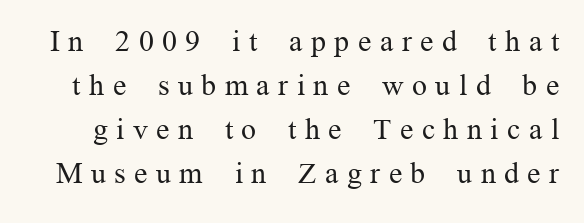
Q: Is the text bold? A: No.
Q: Is the text italic (slanted)? A: No, it is upright.
Q: Is the typeface a serif or a sans-serif typeface? A: Serif.
Q: Is the text underlined? A: No.
Q: Is the spacing between letters normal or unusually wide? A: Unusually wide.
Q: Is the spacing between lines tight, normal or loose? A: Normal.
Q: Width (condensed, normal, or wide)? A: Normal.
Q: Stroke contrast? A: Medium.
Q: x-height? A: Medium.
Q: Monospaced? A: No.
